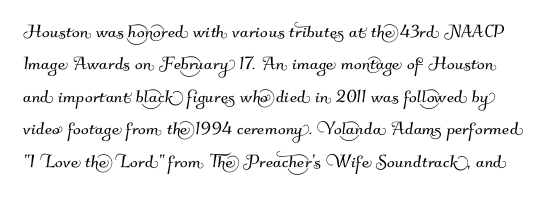
{"underline": "no", "line_spacing": "normal", "line_spacing_ratio": 1.41, "letter_spacing": "normal", "letter_spacing_em": 0.0, "glyph_px": 23}
